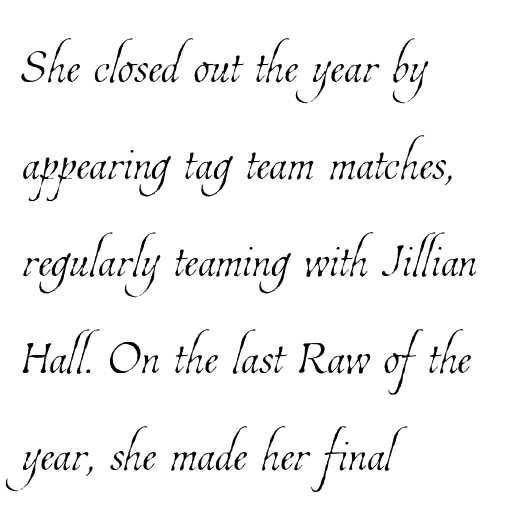
{"bold": "no", "weight": "thin", "width": "condensed", "stroke_contrast": "low", "x_height": "medium", "monospaced": "no", "underline": "no", "align": "left", "line_spacing": "normal", "line_spacing_ratio": 1.47, "letter_spacing": "normal", "letter_spacing_em": 0.0, "glyph_px": 66}
